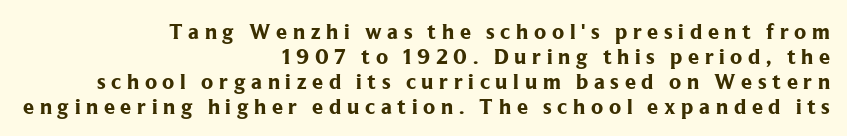
{"italic": "no", "bold": "yes", "underline": "no", "align": "right", "line_spacing": "tight", "line_spacing_ratio": 1.13, "letter_spacing": "wide", "letter_spacing_em": 0.26, "glyph_px": 22}
